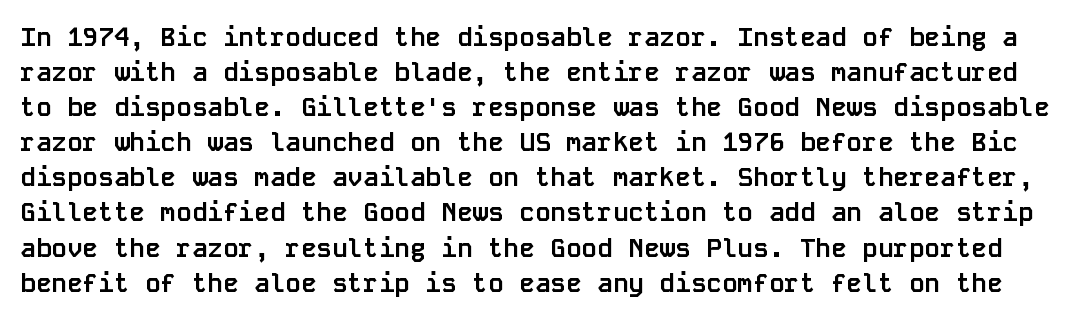
Q: Is the text bold? A: Yes.
Q: Is the text italic (slanted)? A: No, it is upright.
Q: Is the text underlined? A: No.
Q: Is the spacing between letters normal or unusually wide? A: Normal.
Q: Is the spacing between lines tight, normal or loose? A: Normal.
